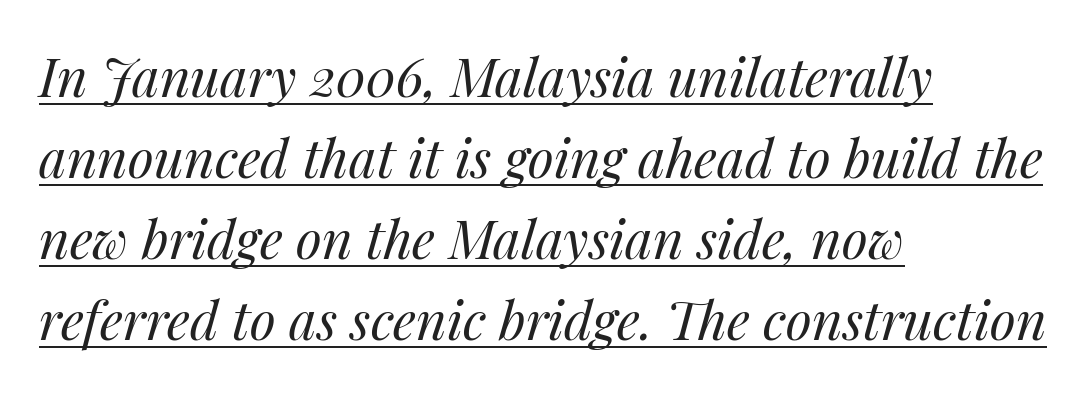
This sample keeps an unexceptional amount of space between lines. You can tell it's italic because the verticals aren't actually vertical. Casual observation: everything's shoved over to the left. The letterforms sit shoulder to shoulder at normal distance. Character widths vary here, with narrow letters taking less room than wide ones. Students, observe the line beneath the letters — that is underlining.
